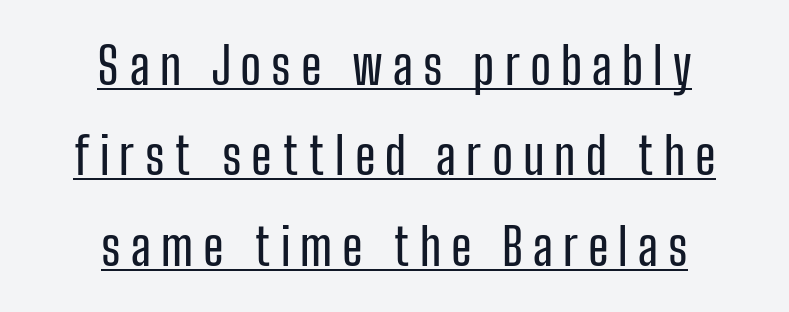
This is the regular roman posture of the typeface. Each line is balanced around a shared central axis. Words appear elongated and porous because spacing is wide. The rendering uses the underline text-decoration.
